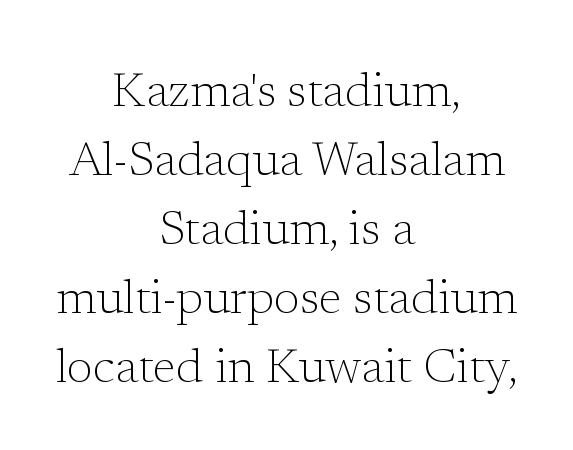
{"serif": "yes", "italic": "no", "bold": "no", "weight": "light", "width": "normal", "stroke_contrast": "low", "x_height": "medium", "monospaced": "no", "underline": "no", "align": "center", "line_spacing": "normal", "line_spacing_ratio": 1.44, "letter_spacing": "normal", "letter_spacing_em": 0.0, "glyph_px": 48}
